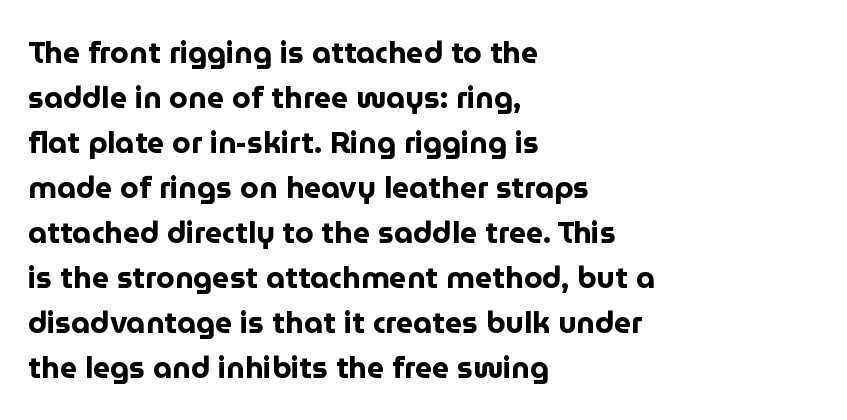
Q: Is the text bold? A: Yes.
Q: Is the text italic (slanted)? A: No, it is upright.
Q: Is the typeface a serif or a sans-serif typeface? A: Sans-serif.
Q: Is the text underlined? A: No.
Q: How is the paragraph aligned? A: Left-aligned.
Q: Is the spacing between letters normal or unusually wide? A: Normal.
Q: Is the spacing between lines tight, normal or loose? A: Normal.
Q: Width (condensed, normal, or wide)? A: Normal.
Q: Stroke contrast? A: Low.
Q: x-height? A: Medium.
Q: Monospaced? A: No.
